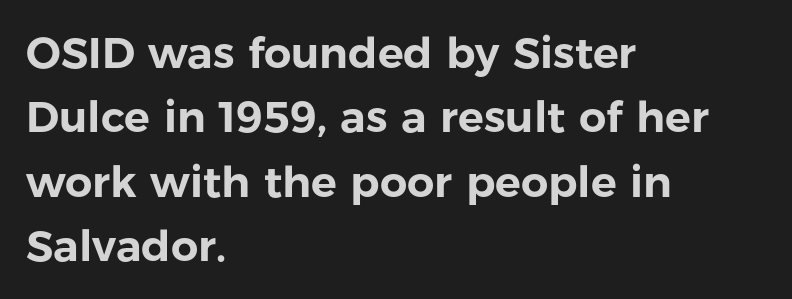
The image shows 43 px sans-serif type, upright; set left-aligned, normal line spacing (1.5x), normal letter spacing, not underlined; low stroke contrast and a medium x-height.
